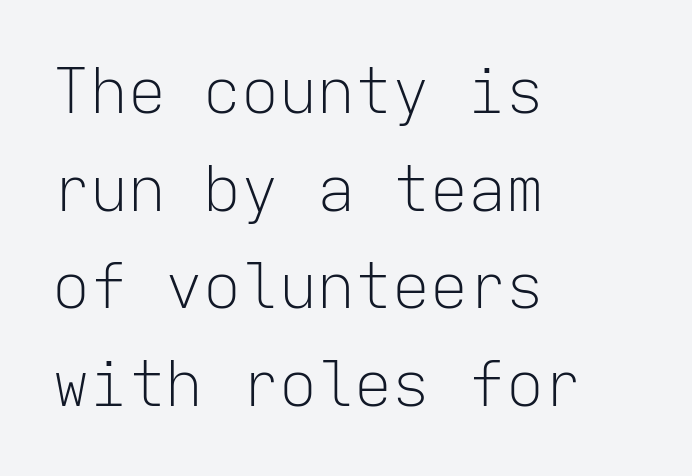
Posture: vertical. This sample has the even, mechanical cadence of fixed-width lettering. Letters rest on an invisible, unmarked baseline. Quick note: interline space is typical. Between one letter and the next there's only the usual sliver of space.
